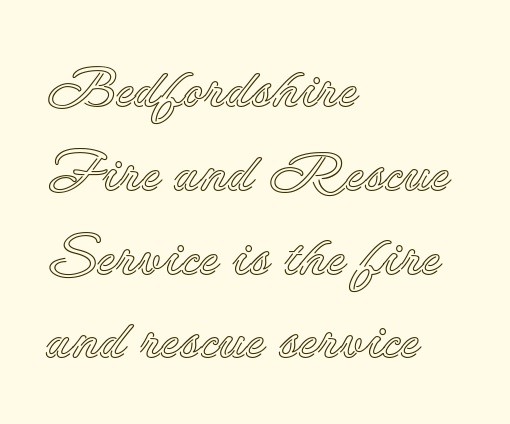
{"width": "normal", "x_height": "small", "monospaced": "no", "underline": "no", "align": "left", "line_spacing": "normal", "line_spacing_ratio": 1.47, "letter_spacing": "normal", "letter_spacing_em": 0.0, "glyph_px": 57}
